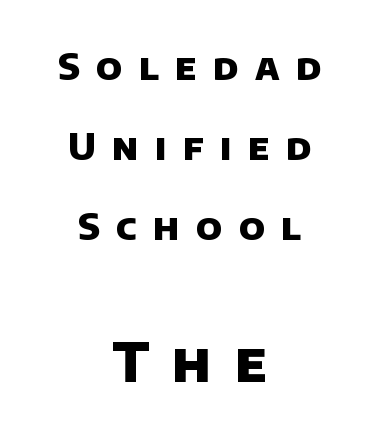
The passage shown begins with its smaller block and ends with its larger one. The characters look thick and weighty, a clear bold. A great deal of white space separates one row of letters from the next. Anything drawn beneath the words? Only blank space. Line starts and ends both wander, symmetrically. Proportional: the letters do not fall into vertical columns.
